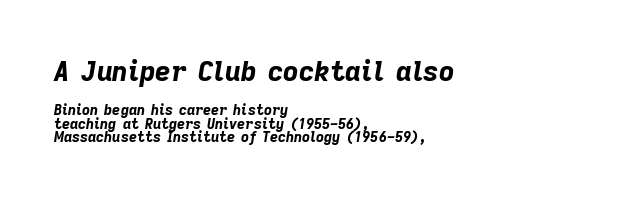
The image shows 27 px bold type, italic (leaning right); set left-aligned, tight line spacing (0.95x), normal letter spacing, not underlined; the first (top) block is 1.93x larger.
